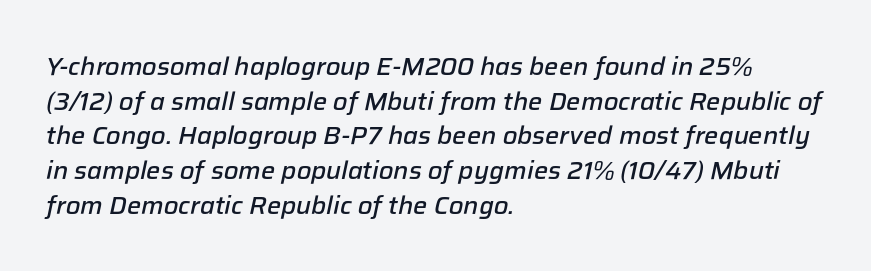
Q: Is the text bold? A: Semi-bold.
Q: Is the text italic (slanted)? A: Yes, it leans right by about 12 degrees.
Q: Is the text underlined? A: No.
Q: How is the paragraph aligned? A: Left-aligned.
Q: Is the spacing between letters normal or unusually wide? A: Normal.
Q: Is the spacing between lines tight, normal or loose? A: Normal.
